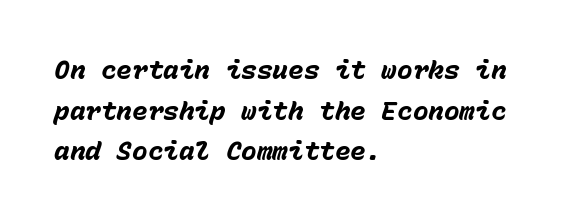
Q: Is the text bold? A: Yes.
Q: Is the text italic (slanted)? A: Yes, it leans right by about 15 degrees.
Q: Is the text underlined? A: No.
Q: How is the paragraph aligned? A: Left-aligned.
Q: Is the spacing between letters normal or unusually wide? A: Normal.
Q: Is the spacing between lines tight, normal or loose? A: Normal.
